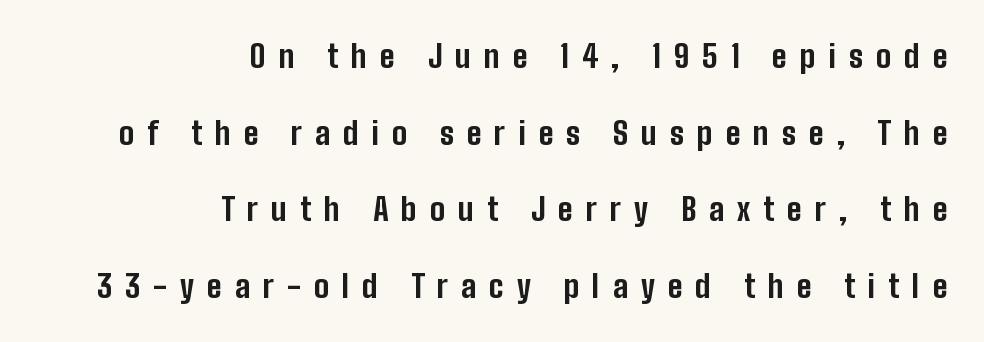
The image shows 31 px bold, condensed sans-serif type, upright; set right-aligned, loose line spacing (2.47x), unusually wide letter spacing (+0.42 em), not underlined; low stroke contrast and a medium x-height.
